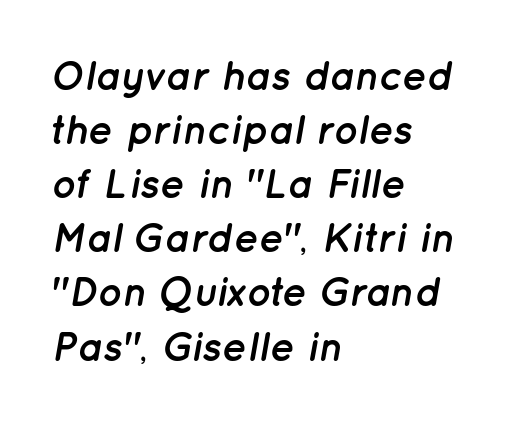
Notice how the passage keeps a crisp vertical edge on the left only. This sample has the flowing, uneven cadence of proportional lettering. What stands out about the letter spacing? Nothing — it is the standard amount. Evenly set lines give the paragraph a standard silhouette.
